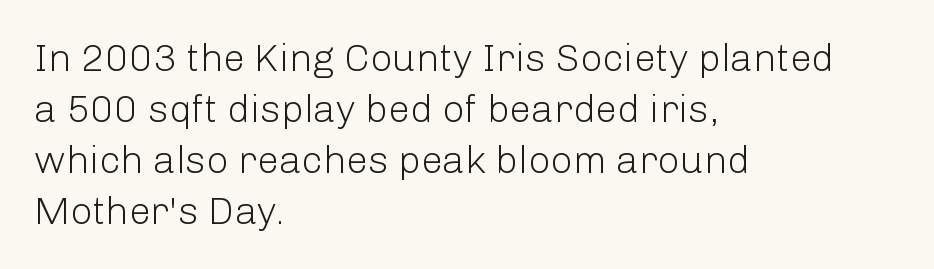
Q: Is the text bold? A: No.
Q: Is the text italic (slanted)? A: No, it is upright.
Q: Is the typeface a serif or a sans-serif typeface? A: Sans-serif.
Q: Is the text underlined? A: No.
Q: How is the paragraph aligned? A: Left-aligned.
Q: Is the spacing between letters normal or unusually wide? A: Normal.
Q: Is the spacing between lines tight, normal or loose? A: Normal.
Q: Width (condensed, normal, or wide)? A: Normal.
Q: Stroke contrast? A: Low.
Q: x-height? A: Medium.
Q: Monospaced? A: No.
